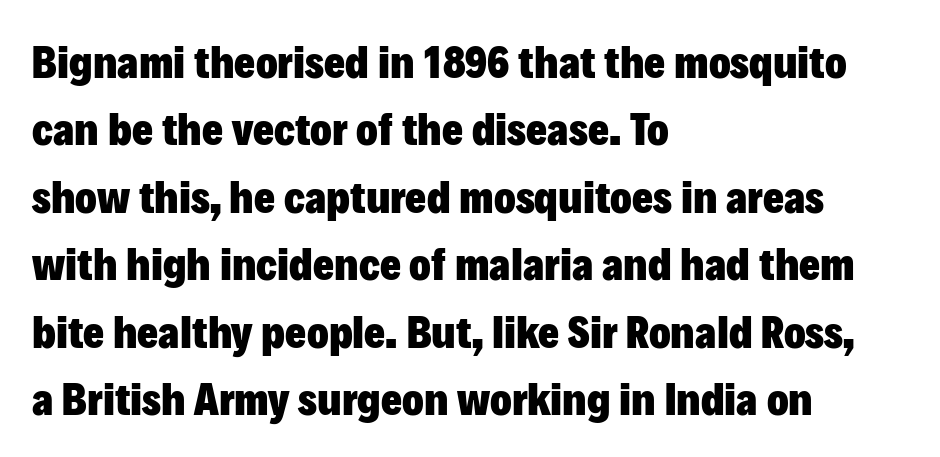
{"serif": "no", "italic": "no", "bold": "yes", "weight": "heavy", "width": "normal", "stroke_contrast": "low", "x_height": "medium", "monospaced": "no", "underline": "no", "align": "left", "line_spacing": "normal", "line_spacing_ratio": 1.5, "letter_spacing": "normal", "letter_spacing_em": 0.0, "glyph_px": 45}
